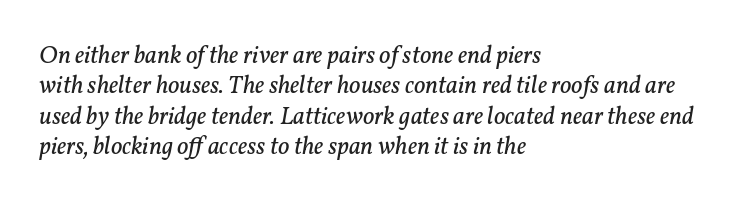
The image shows 25 px text type, italic (leaning right); set left-aligned, line spacing 1.22x, normal letter spacing, not underlined.
